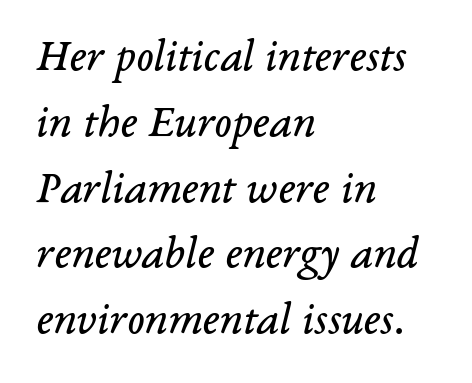
Reading down the column, the eye jumps a familiar distance to each next line. Is this a heavy cut? Hardly; it is regular or lighter. Each letter keeps its own natural width here, so spacing adapts to shape. Letterform terminals end in serifs throughout the passage. Each line starts at the same left margin while the right side varies.
